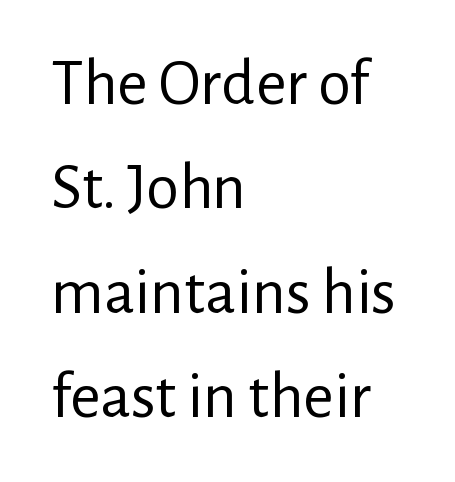
{"serif": "no", "italic": "no", "bold": "no", "weight": "regular", "width": "normal", "stroke_contrast": "low", "x_height": "medium", "monospaced": "no", "underline": "no", "align": "left", "line_spacing": "normal", "line_spacing_ratio": 1.58, "letter_spacing": "normal", "letter_spacing_em": 0.0, "glyph_px": 66}
